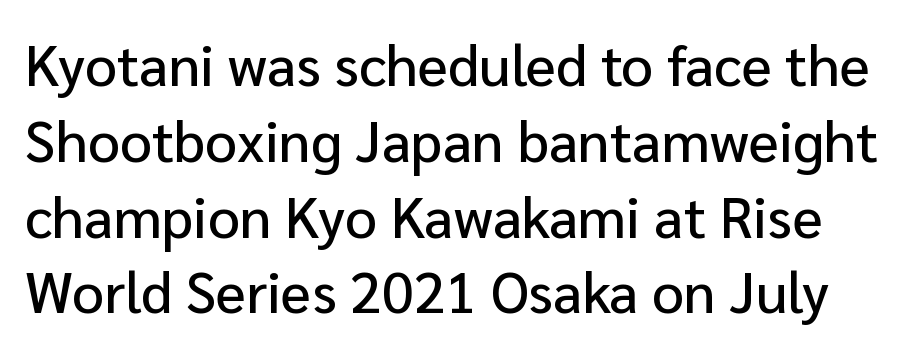
Q: Is the text italic (slanted)? A: No, it is upright.
Q: Is the typeface a serif or a sans-serif typeface? A: Sans-serif.
Q: Is the text underlined? A: No.
Q: Is the spacing between letters normal or unusually wide? A: Normal.
Q: Is the spacing between lines tight, normal or loose? A: Normal.
Q: Width (condensed, normal, or wide)? A: Normal.
Q: Stroke contrast? A: Low.
Q: x-height? A: Medium.
Q: Monospaced? A: No.
